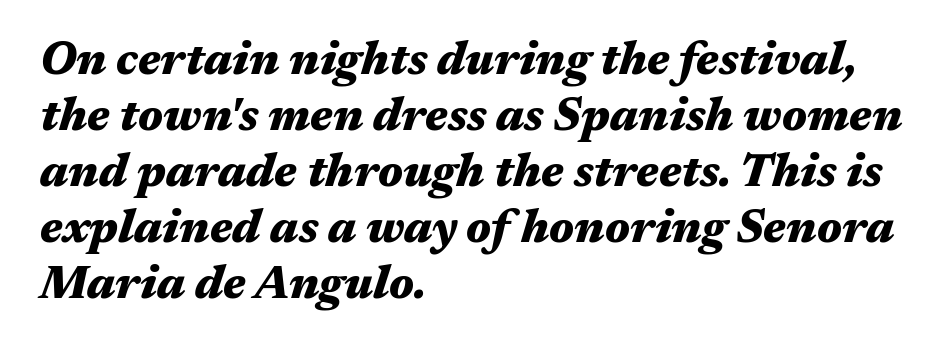
The image shows 46 px heavy, wide type, italic (leaning right); set left-aligned, line spacing 1.22x, normal letter spacing, not underlined; medium stroke contrast and a medium x-height.
